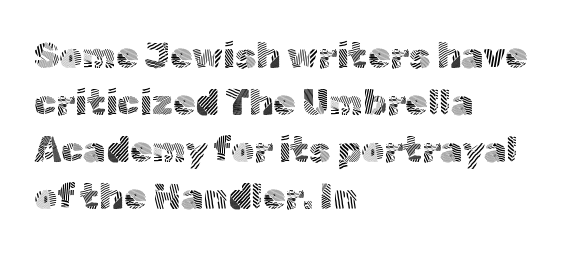
{"serif": "no", "italic": "no", "bold": "no", "weight": "light", "width": "normal", "x_height": "medium", "monospaced": "no", "underline": "no", "align": "left", "line_spacing": "normal", "line_spacing_ratio": 1.31, "letter_spacing": "normal", "letter_spacing_em": 0.0, "glyph_px": 36}
